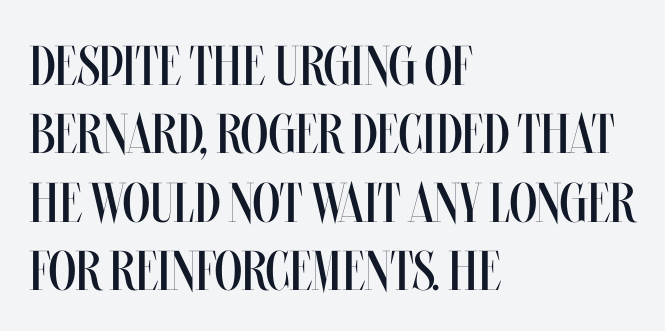
{"italic": "no", "bold": "no", "weight": "regular", "width": "condensed", "stroke_contrast": "medium", "x_height": "large", "monospaced": "no", "underline": "no", "align": "left", "line_spacing_ratio": 1.22, "letter_spacing": "normal", "letter_spacing_em": 0.0, "glyph_px": 56}
